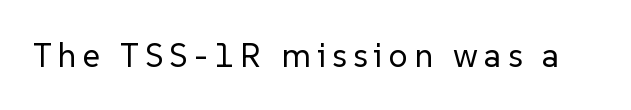
The image shows 34 px regular-weight sans-serif type, upright; set not underlined; low stroke contrast and a medium x-height.
